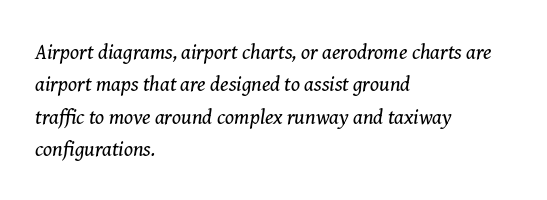
Q: Is the text bold? A: No.
Q: Is the text italic (slanted)? A: Yes, it leans right by about 8 degrees.
Q: Is the text underlined? A: No.
Q: How is the paragraph aligned? A: Left-aligned.
Q: Is the spacing between letters normal or unusually wide? A: Normal.
Q: Is the spacing between lines tight, normal or loose? A: Normal.
